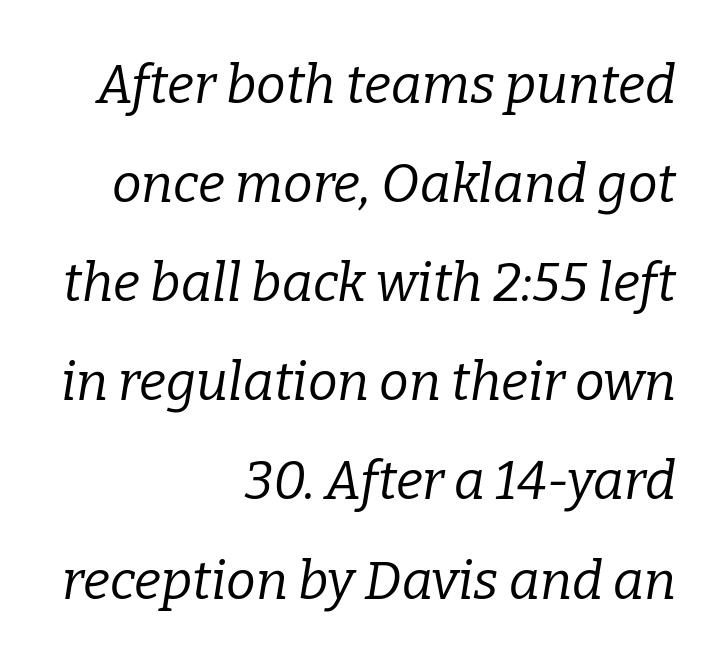
Q: Is the text bold? A: No.
Q: Is the text italic (slanted)? A: Yes, it leans right by about 9 degrees.
Q: Is the typeface a serif or a sans-serif typeface? A: Serif.
Q: Is the text underlined? A: No.
Q: How is the paragraph aligned? A: Right-aligned.
Q: Is the spacing between letters normal or unusually wide? A: Normal.
Q: Width (condensed, normal, or wide)? A: Normal.
Q: Stroke contrast? A: Low.
Q: x-height? A: Medium.
Q: Monospaced? A: No.
